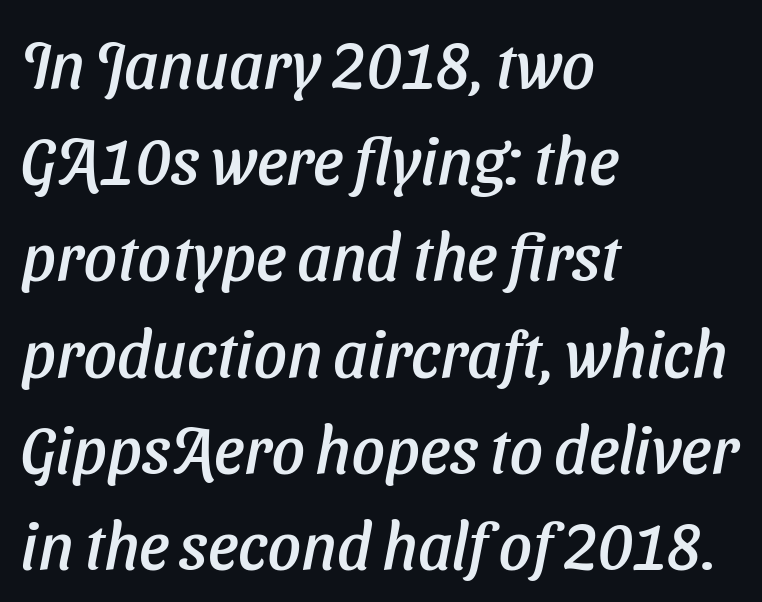
The face used here is rendered with its standard letterfit. The setting favours the left margin, as ordinary paragraphs usually do. Letters rest on an invisible, unmarked baseline. Here the designer chose a conventional face with non-uniform glyph widths. Yep, that's italic — everything's leaning. Regular leading.
